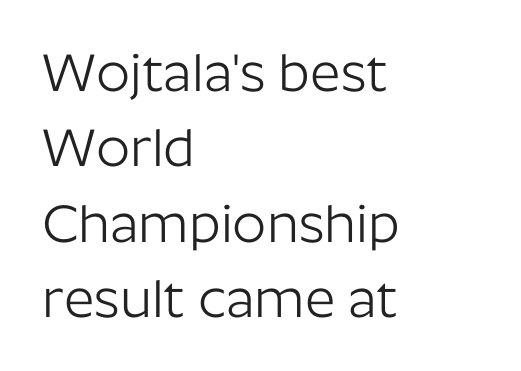
The image shows 53 px light sans-serif type, upright; set left-aligned, normal line spacing (1.42x), normal letter spacing, not underlined; low stroke contrast and a medium x-height.
